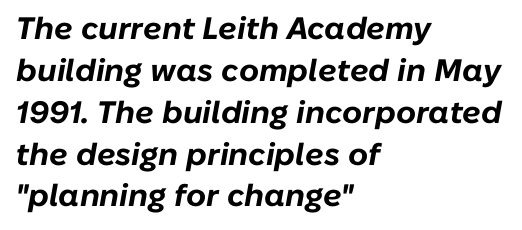
{"italic": "yes", "lean": "right", "slant_degrees": 10, "bold": "yes", "weight": "bold", "width": "normal", "stroke_contrast": "low", "x_height": "medium", "monospaced": "no", "underline": "no", "align": "left", "line_spacing": "normal", "line_spacing_ratio": 1.35, "letter_spacing": "normal", "letter_spacing_em": 0.0, "glyph_px": 31}
